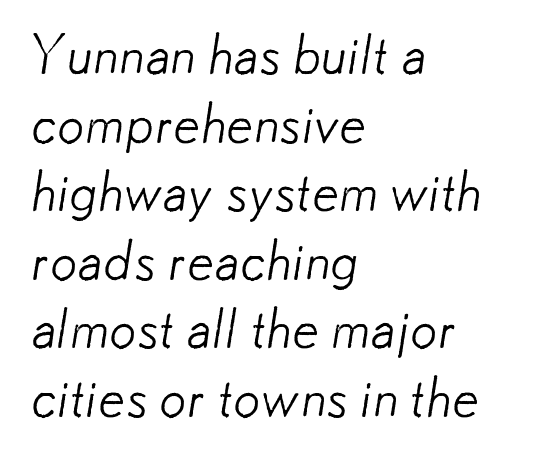
Is the stroke heavy? The answer is a plain regular-or-lighter. The glyphs in this specimen are sans serif. Is the letter spacing exaggerated? No — it looks like the ordinary default. These lines are set flush left with a ragged right edge. These lines are rendered in a variable-pitch font. Reading down the column, the eye jumps a familiar distance to each next line.
